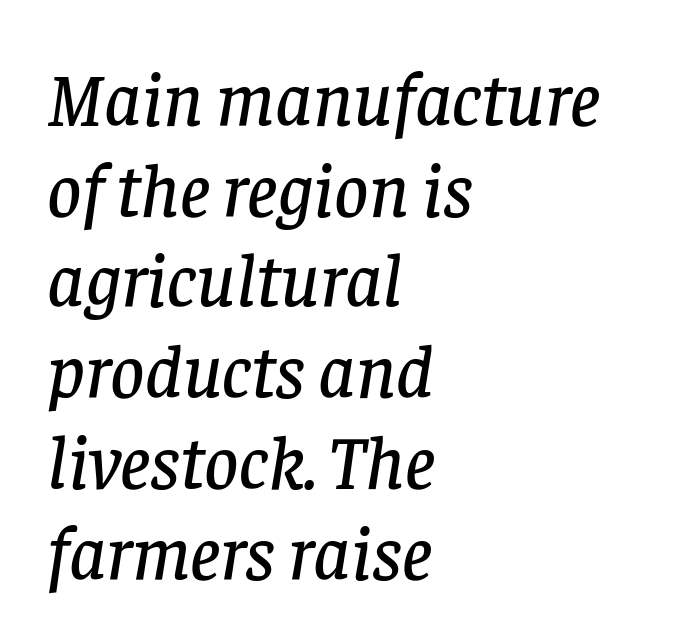
{"serif": "yes", "italic": "yes", "lean": "right", "slant_degrees": 8, "width": "normal", "stroke_contrast": "low", "x_height": "large", "monospaced": "no", "underline": "no", "align": "left", "line_spacing_ratio": 1.21, "letter_spacing": "normal", "letter_spacing_em": 0.0, "glyph_px": 75}
